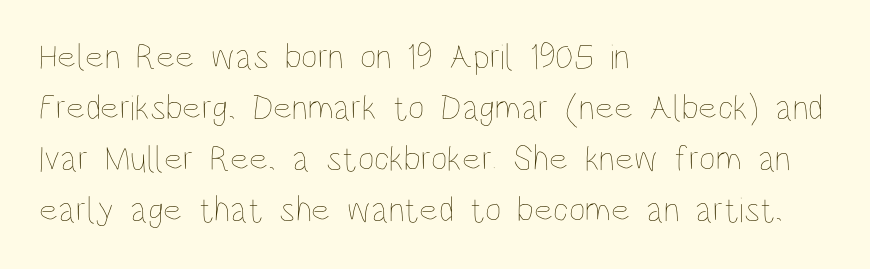
{"italic": "no", "bold": "no", "weight": "thin", "width": "condensed", "stroke_contrast": "low", "x_height": "large", "monospaced": "no", "underline": "no", "align": "left", "line_spacing": "normal", "line_spacing_ratio": 1.42, "letter_spacing": "normal", "letter_spacing_em": 0.0, "glyph_px": 36}
